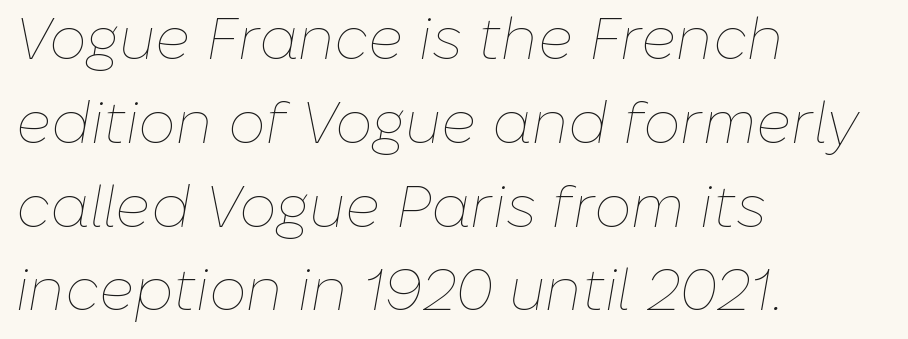
The image shows 59 px thin type, italic (leaning right); set left-aligned, normal line spacing (1.42x), normal letter spacing, not underlined; low stroke contrast and a medium x-height.
